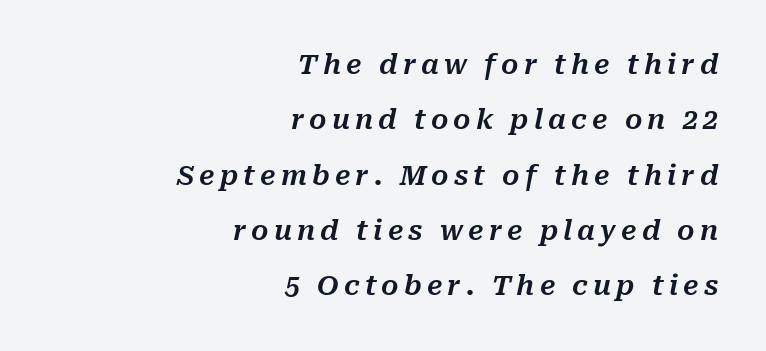
You could fit nearly another row in the gap between these rows. Line endings align vertically; line beginnings do not. There's an unmistakable incline to the writing here. The foot of each line stays bare and open.
